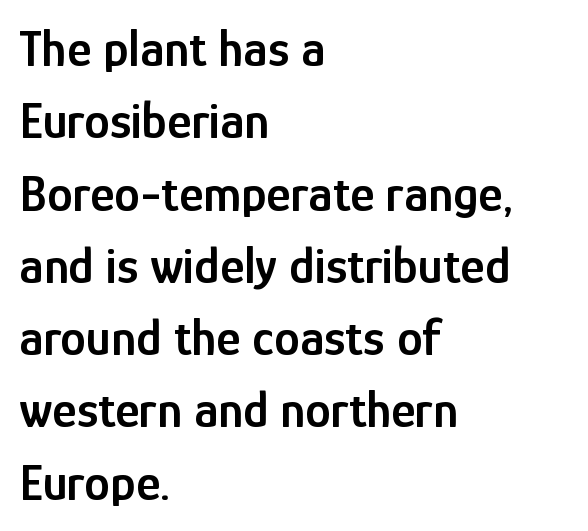
The image shows 52 px semibold, condensed sans-serif type, upright; set left-aligned, normal line spacing (1.39x), normal letter spacing, not underlined; low stroke contrast and a medium x-height.
